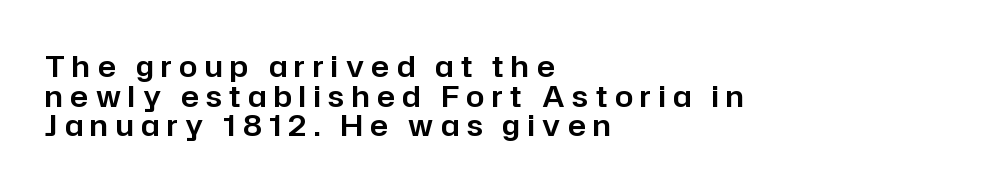
{"serif": "no", "italic": "no", "width": "normal", "stroke_contrast": "low", "x_height": "medium", "monospaced": "no", "underline": "no", "align": "left", "line_spacing": "tight", "line_spacing_ratio": 1.02, "letter_spacing": "wide", "letter_spacing_em": 0.26, "glyph_px": 29}
